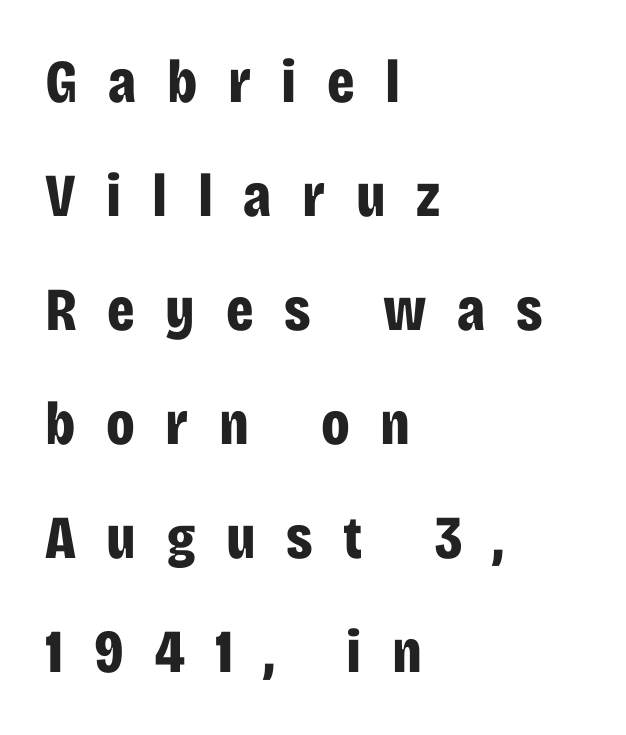
Q: Is the text bold? A: Yes.
Q: Is the text italic (slanted)? A: No, it is upright.
Q: Is the typeface a serif or a sans-serif typeface? A: Sans-serif.
Q: Is the text underlined? A: No.
Q: How is the paragraph aligned? A: Left-aligned.
Q: Is the spacing between letters normal or unusually wide? A: Unusually wide.
Q: Width (condensed, normal, or wide)? A: Condensed.
Q: Stroke contrast? A: Low.
Q: x-height? A: Large.
Q: Monospaced? A: No.
